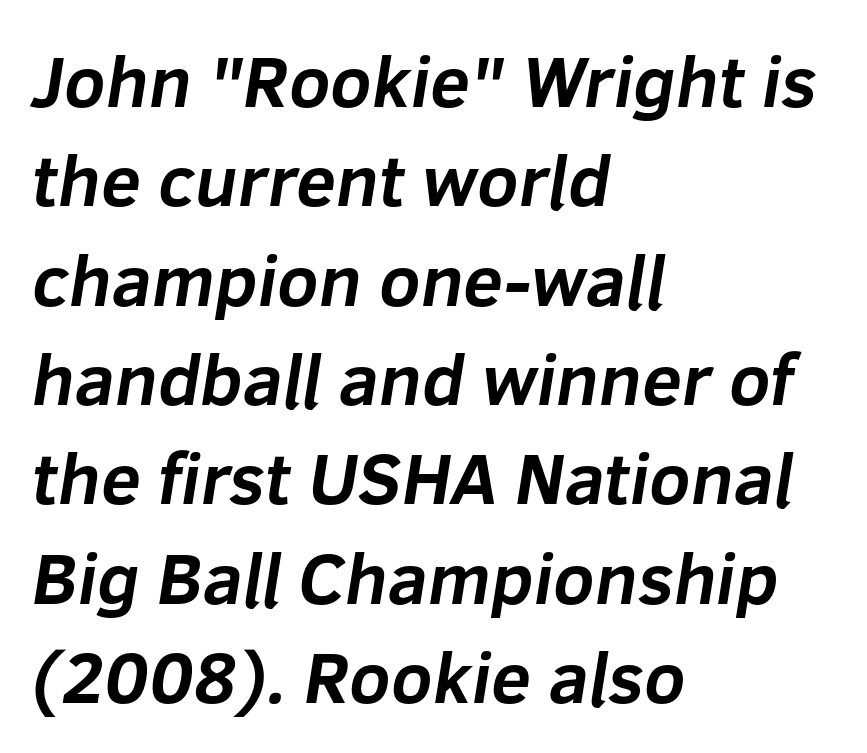
The passage shown is typed in a proportional face where columns would drift. The specimen omits any rule beneath the text block's lines. Each line starts at the same left margin while the right side varies. I'd describe the lettering as bold — thick and assertive.
